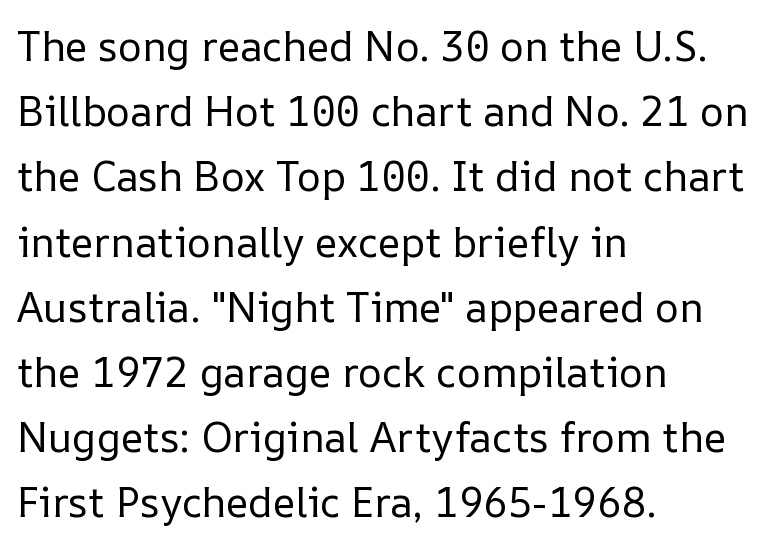
Q: Is the text bold? A: No.
Q: Is the text italic (slanted)? A: No, it is upright.
Q: Is the text underlined? A: No.
Q: How is the paragraph aligned? A: Left-aligned.
Q: Is the spacing between letters normal or unusually wide? A: Normal.
Q: Is the spacing between lines tight, normal or loose? A: Normal.
Q: Width (condensed, normal, or wide)? A: Normal.
Q: Stroke contrast? A: Low.
Q: x-height? A: Medium.
Q: Monospaced? A: No.
